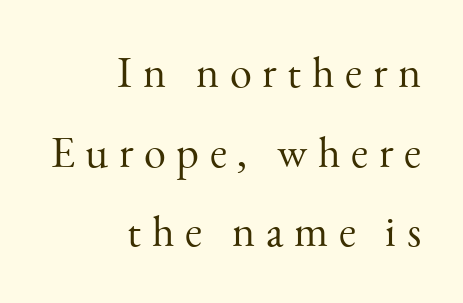
The image shows 44 px light serif type, upright; set right-aligned, line spacing 1.81x, unusually wide letter spacing (+0.24 em), not underlined; medium stroke contrast and a small x-height.
